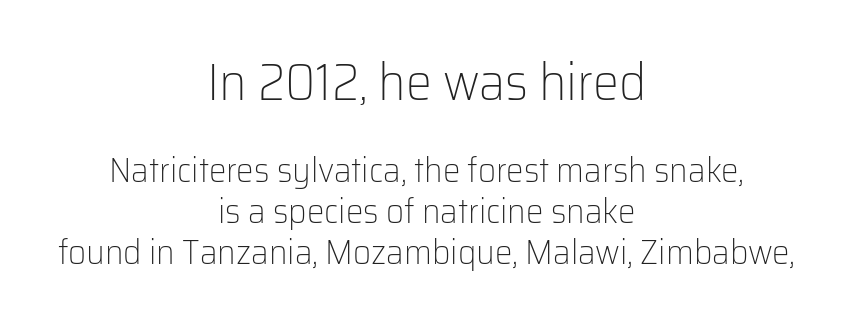
{"serif": "no", "italic": "no", "bold": "no", "weight": "light", "width": "normal", "stroke_contrast": "low", "x_height": "medium", "monospaced": "no", "underline": "no", "align": "center", "line_spacing_ratio": 1.17, "letter_spacing": "normal", "letter_spacing_em": 0.0, "larger_block": "first", "size_ratio": 1.49, "glyph_px": 52}
